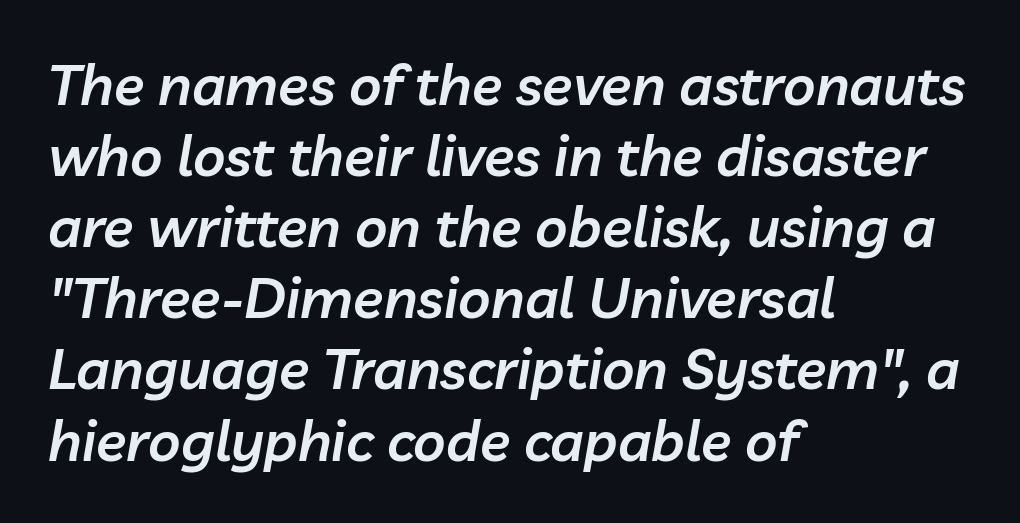
{"italic": "yes", "lean": "right", "slant_degrees": 10, "bold": "semi", "weight": "semibold", "width": "normal", "stroke_contrast": "low", "x_height": "medium", "monospaced": "no", "underline": "no", "align": "left", "line_spacing": "normal", "line_spacing_ratio": 1.27, "letter_spacing": "normal", "letter_spacing_em": 0.0, "glyph_px": 56}
